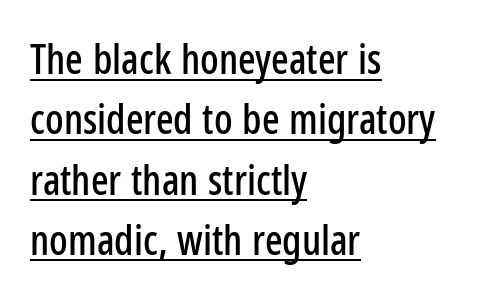
Q: Is the text italic (slanted)? A: No, it is upright.
Q: Is the typeface a serif or a sans-serif typeface? A: Sans-serif.
Q: Is the text underlined? A: Yes.
Q: How is the paragraph aligned? A: Left-aligned.
Q: Is the spacing between letters normal or unusually wide? A: Normal.
Q: Is the spacing between lines tight, normal or loose? A: Normal.
Q: Width (condensed, normal, or wide)? A: Condensed.
Q: Stroke contrast? A: Low.
Q: x-height? A: Medium.
Q: Monospaced? A: No.
